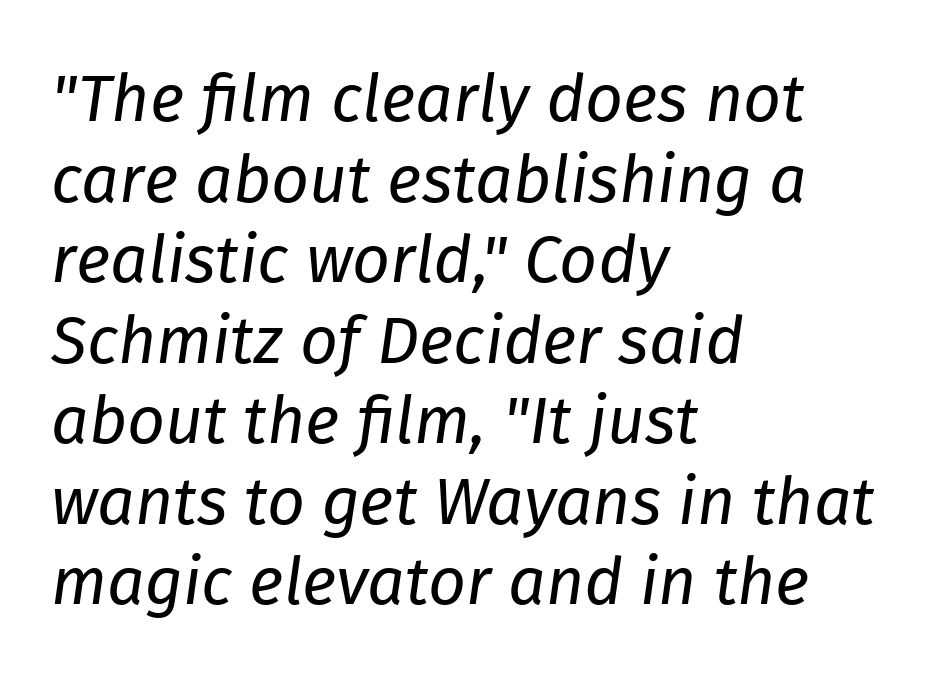
{"italic": "yes", "lean": "right", "slant_degrees": 8, "bold": "no", "weight": "regular", "width": "normal", "stroke_contrast": "low", "x_height": "medium", "monospaced": "no", "underline": "no", "align": "left", "line_spacing_ratio": 1.22, "letter_spacing": "normal", "letter_spacing_em": 0.0, "glyph_px": 66}
